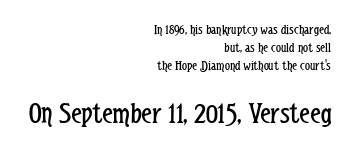
The image shows 30 px regular-weight, condensed sans-serif type, upright; set right-aligned, normal line spacing (1.27x), normal letter spacing, not underlined; the second (bottom) block is 2.14x larger; low stroke contrast and a medium x-height.
